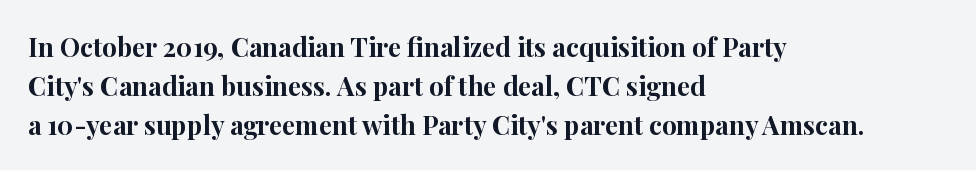
{"italic": "no", "bold": "yes", "underline": "no", "align": "left", "line_spacing": "normal", "line_spacing_ratio": 1.5, "letter_spacing": "normal", "letter_spacing_em": 0.0, "glyph_px": 26}
